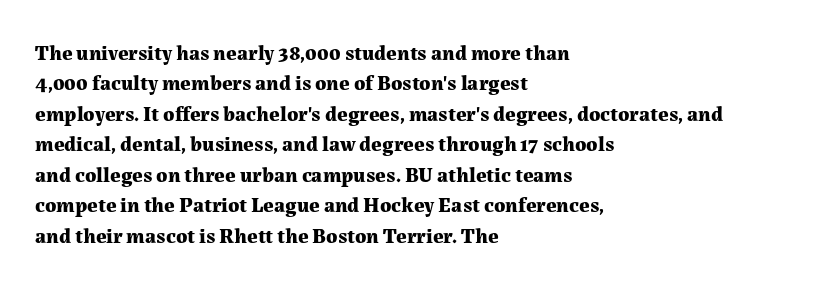
Q: Is the text bold? A: Yes.
Q: Is the text italic (slanted)? A: No, it is upright.
Q: Is the text underlined? A: No.
Q: How is the paragraph aligned? A: Left-aligned.
Q: Is the spacing between letters normal or unusually wide? A: Normal.
Q: Is the spacing between lines tight, normal or loose? A: Normal.
